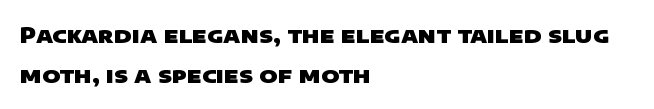
The image shows 22 px bold type; set left-aligned, line spacing 1.83x, normal letter spacing, not underlined.
